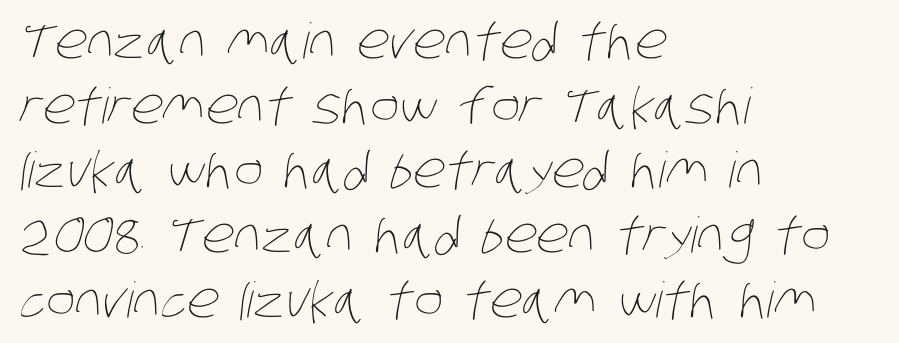
The image shows 49 px thin, condensed type; set left-aligned, normal line spacing (1.32x), normal letter spacing, not underlined; low stroke contrast and a large x-height.
